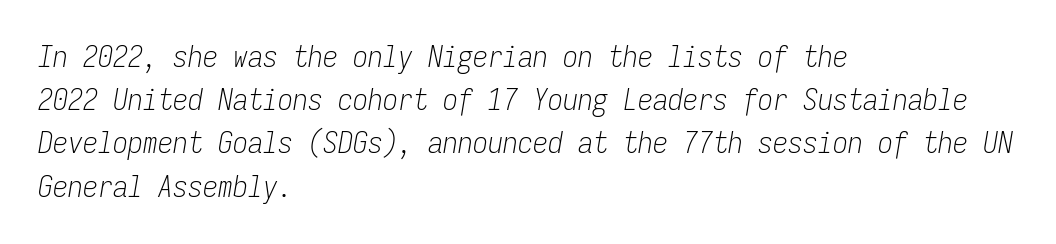
{"italic": "yes", "lean": "right", "slant_degrees": 9, "bold": "no", "weight": "light", "width": "condensed", "stroke_contrast": "low", "x_height": "medium", "monospaced": "yes", "underline": "no", "align": "left", "line_spacing": "normal", "line_spacing_ratio": 1.44, "letter_spacing": "normal", "letter_spacing_em": 0.0, "glyph_px": 30}
